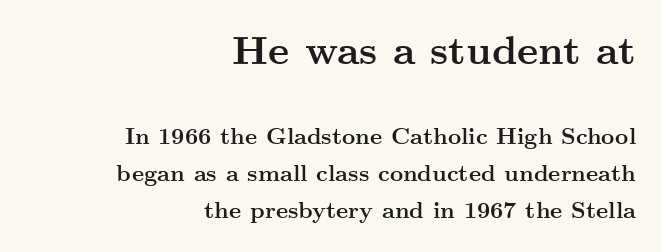
The image shows 40 px semibold, wide serif type, upright; set right-aligned, normal line spacing (1.6x), normal letter spacing, not underlined; the first (top) block is 1.74x larger; medium stroke contrast and a small x-height.
